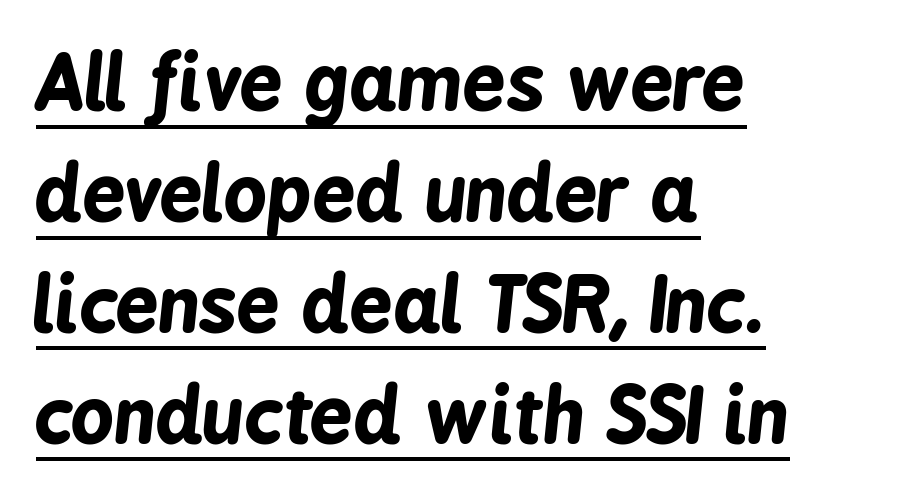
{"italic": "yes", "lean": "right", "slant_degrees": 6, "bold": "yes", "weight": "bold", "width": "condensed", "stroke_contrast": "low", "x_height": "medium", "monospaced": "no", "underline": "yes", "align": "left", "line_spacing": "normal", "line_spacing_ratio": 1.46, "letter_spacing": "normal", "letter_spacing_em": 0.0, "glyph_px": 76}
